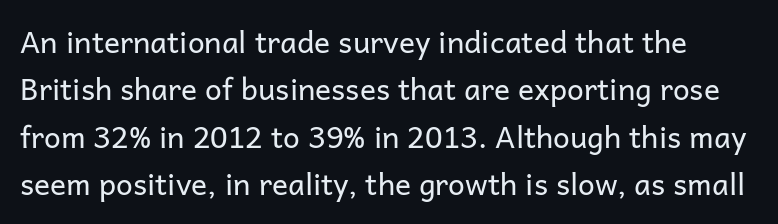
The image shows 30 px regular-weight sans-serif type, upright; set normal line spacing (1.58x), normal letter spacing, not underlined; low stroke contrast and a medium x-height.
